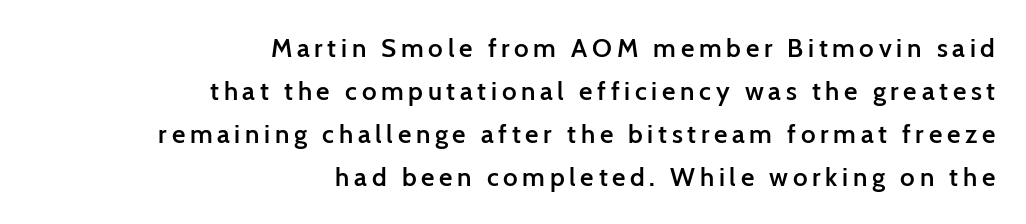
{"italic": "no", "bold": "semi", "underline": "no", "align": "right", "line_spacing": "normal", "line_spacing_ratio": 1.65, "glyph_px": 26}
